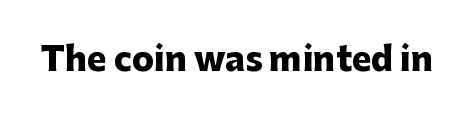
{"serif": "no", "italic": "no", "bold": "yes", "weight": "heavy", "width": "normal", "stroke_contrast": "low", "x_height": "medium", "monospaced": "no", "underline": "no", "letter_spacing": "normal", "letter_spacing_em": 0.0, "glyph_px": 33}
